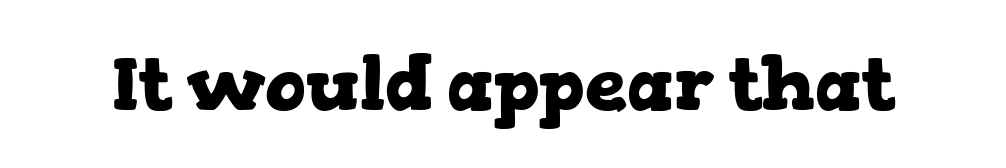
The image shows 75 px heavy, wide serif type, upright; set normal letter spacing, not underlined; low stroke contrast and a medium x-height.
